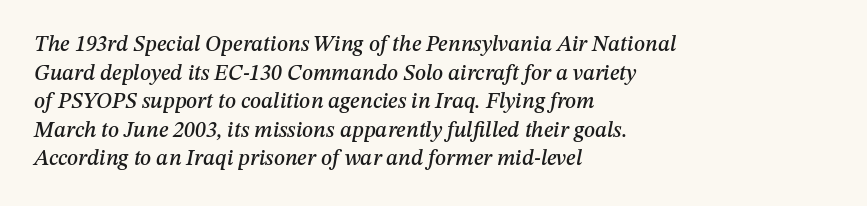
Is there much room between lines? A standard amount, neither cramped nor airy. No extra tracking has been applied to these lines. This rendering features lettering with no underline. In CSS terms this would be text-align: left.
